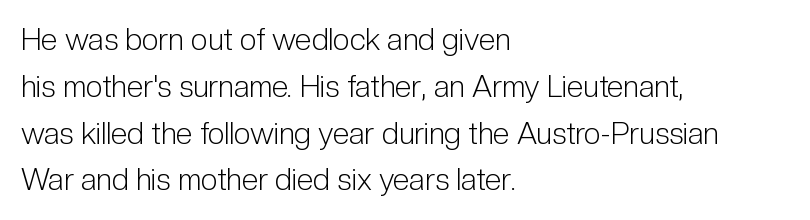
This rendering employs a face without finishing strokes, i.e., a sans-serif. The characters are drawn with everyday or finer stroke widths. One-word summary of the alignment: left. This sample keeps an unexceptional amount of space between lines. Lines of text with bare space underneath. Does the lettering tilt? It doesn't — this is upright.
